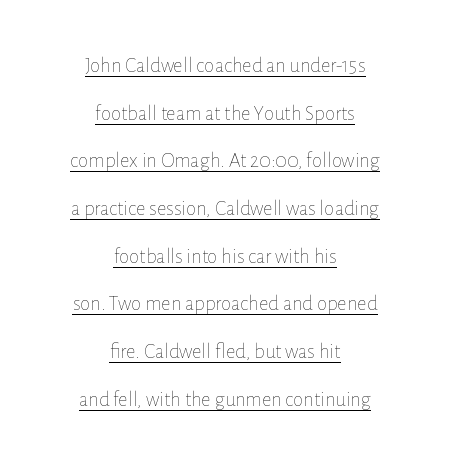
Somebody hit Ctrl+U on this one — the words are underlined. Stroke thickness stays within the range of a standard reading face or lighter. The tracking reads as untouched default to a designer's eye. Successive baselines arrive slowly, with a big drop between each. If you folded the block vertically in half, each line would mirror itself in length.
